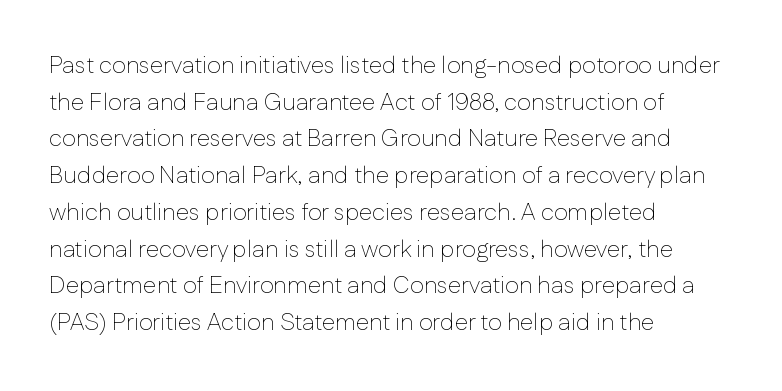
Q: Is the text bold? A: No.
Q: Is the text italic (slanted)? A: No, it is upright.
Q: Is the text underlined? A: No.
Q: How is the paragraph aligned? A: Left-aligned.
Q: Is the spacing between letters normal or unusually wide? A: Normal.
Q: Is the spacing between lines tight, normal or loose? A: Normal.
